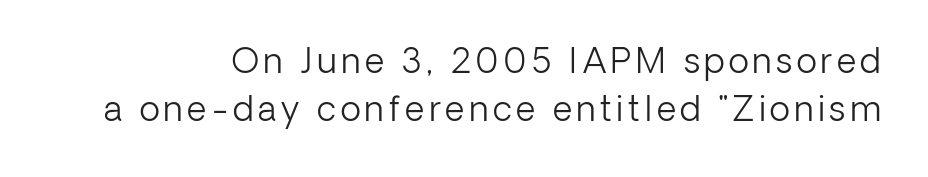
{"serif": "no", "italic": "no", "bold": "no", "weight": "light", "width": "normal", "stroke_contrast": "low", "x_height": "medium", "monospaced": "no", "underline": "no", "line_spacing": "normal", "line_spacing_ratio": 1.41, "glyph_px": 34}
